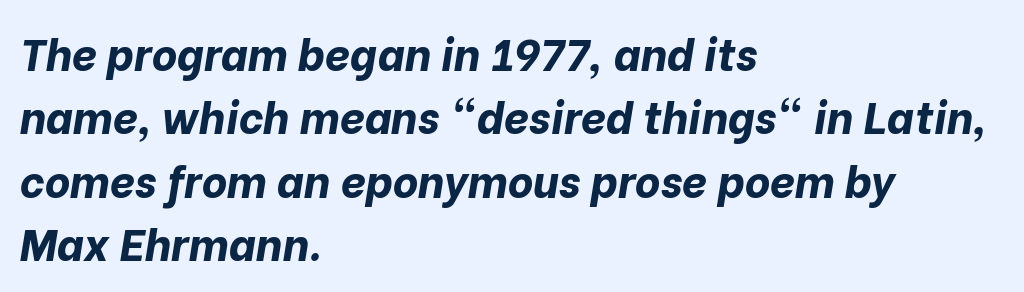
The specimen omits any rule beneath the text block's lines. Horizontal bands of white between lines are of average thickness. Is the type bold? Yes — the strokes are clearly thick and heavy. These lines are set flush left with a ragged right edge. Is this a fixed-width face? No — the glyphs have proportional, varying widths. Is the type slanted? Yes — the strokes lean at a clear angle.
